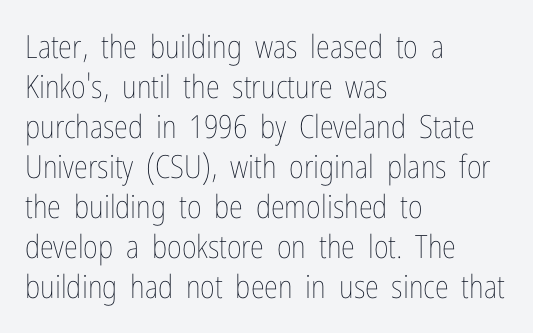
{"italic": "no", "bold": "no", "weight": "thin", "width": "condensed", "stroke_contrast": "low", "x_height": "medium", "monospaced": "no", "underline": "no", "align": "left", "line_spacing": "normal", "line_spacing_ratio": 1.25, "letter_spacing": "normal", "letter_spacing_em": 0.0, "glyph_px": 32}
